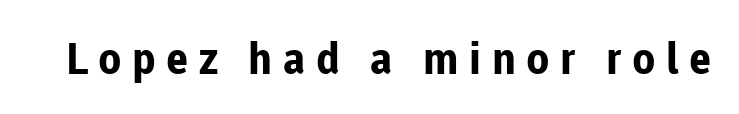
Stroke thickness is high; the sample reads as a true bold. The letters carry no serifs — their stems end cleanly without finishing strokes. The letters are spread apart with noticeably loose tracking. The space directly below the letters is spotless. Varying glyph widths throughout — classic text-font behaviour. Designer's note — italics off, roman on.
